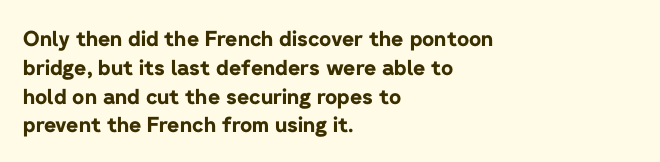
Leftover space on each line is placed entirely after the last word. The baseline area is clear. Tracking value appears to be zero — textbook default spacing. Is the type bold? Yes — the strokes are clearly thick and heavy.
